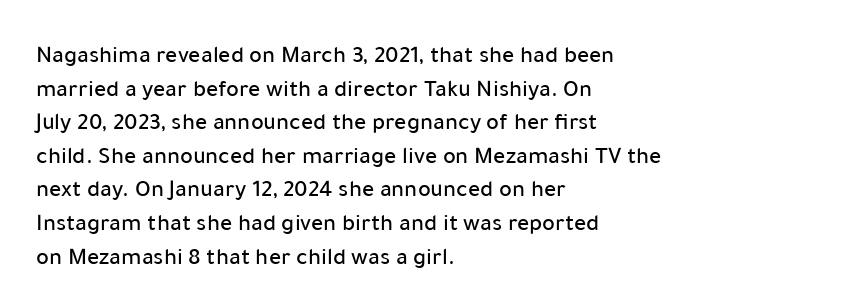
The image shows 24 px text type, upright; set left-aligned, normal line spacing (1.4x), normal letter spacing, not underlined.
